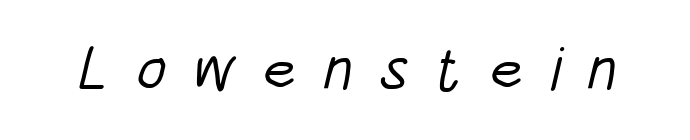
Grotesque or geometric, the face here clearly has no serifs. The gap between lines stays unmarked. Here the designer chose a conventional face with non-uniform glyph widths. Stroke mass is kept to a normal reading level or below. The gaps between neighbouring characters are conspicuously large.
